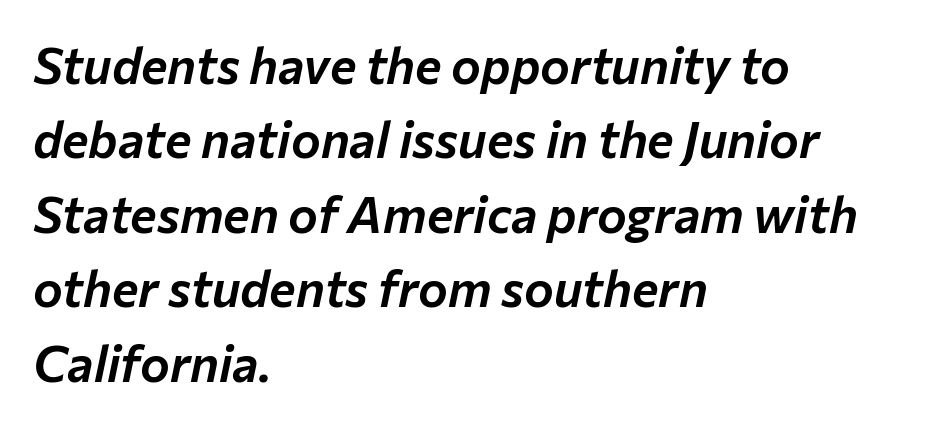
{"italic": "yes", "lean": "right", "slant_degrees": 12, "width": "normal", "stroke_contrast": "low", "x_height": "medium", "monospaced": "no", "underline": "no", "align": "left", "line_spacing": "normal", "line_spacing_ratio": 1.49, "letter_spacing": "normal", "letter_spacing_em": 0.0, "glyph_px": 50}
